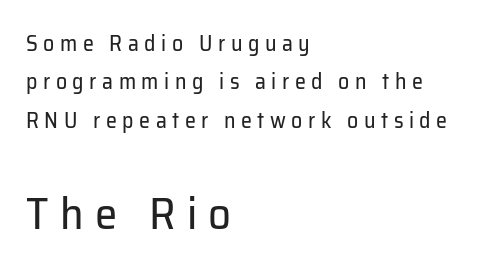
Here the designer chose a conventional face with non-uniform glyph widths. Bold? No — there's no thickening of the strokes. Between one letter and the next there's a generous, obvious gap. Type size steps up from the first block to the second. These lines are composed in type without serifs.
